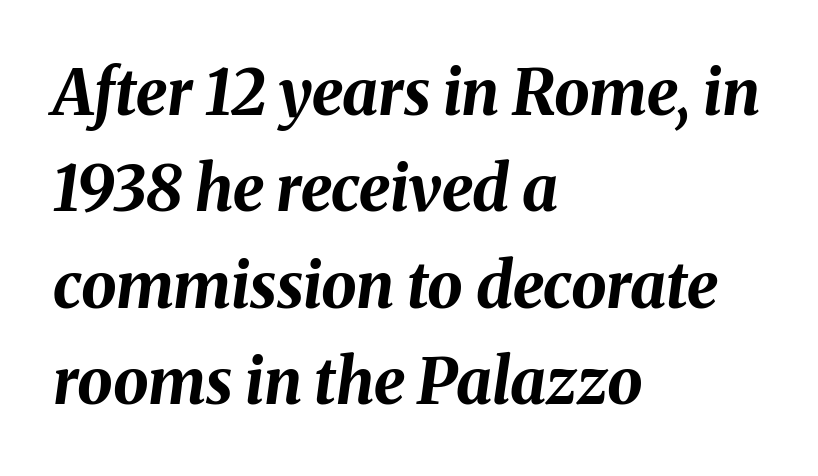
{"italic": "yes", "lean": "right", "slant_degrees": 8, "bold": "yes", "weight": "bold", "width": "normal", "stroke_contrast": "medium", "x_height": "medium", "monospaced": "no", "underline": "no", "align": "left", "line_spacing": "normal", "line_spacing_ratio": 1.53, "letter_spacing": "normal", "letter_spacing_em": 0.0, "glyph_px": 63}
